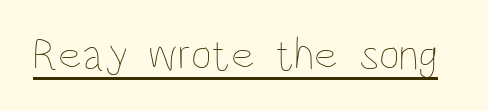
The image shows 45 px thin, condensed type, upright; set normal letter spacing, underlined; low stroke contrast and a large x-height.
